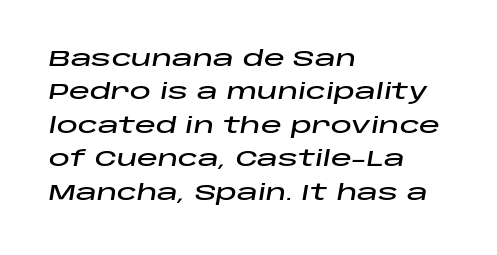
{"italic": "yes", "lean": "right", "slant_degrees": 10, "underline": "no", "align": "left", "line_spacing": "normal", "line_spacing_ratio": 1.59, "letter_spacing": "normal", "letter_spacing_em": 0.0, "glyph_px": 21}
